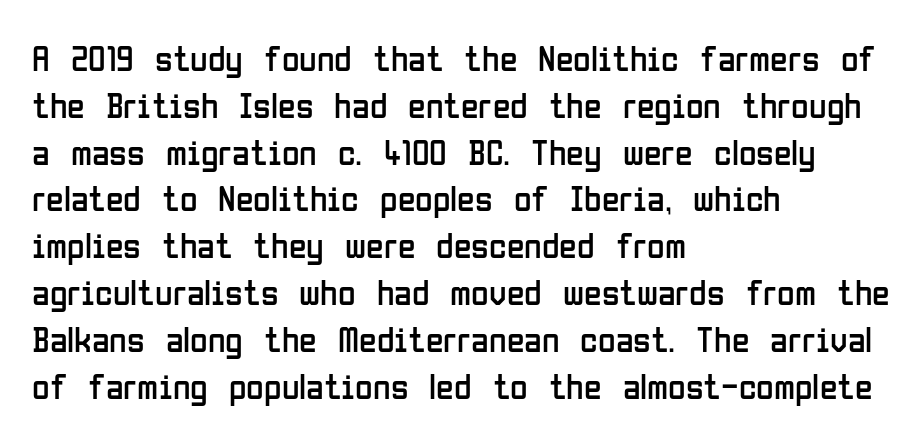
{"serif": "no", "italic": "no", "bold": "no", "weight": "regular", "width": "condensed", "stroke_contrast": "low", "x_height": "medium", "monospaced": "no", "underline": "no", "align": "left", "line_spacing": "normal", "line_spacing_ratio": 1.3, "letter_spacing": "normal", "letter_spacing_em": 0.0, "glyph_px": 36}
